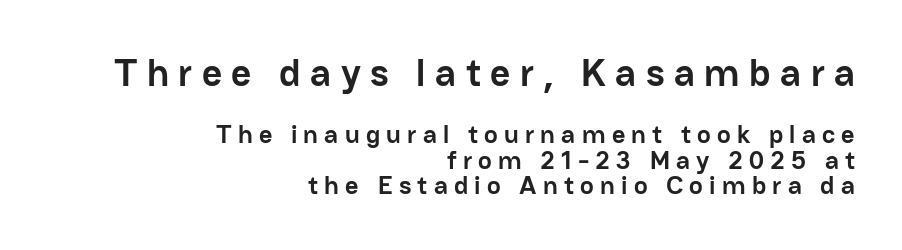
Q: Is the text bold? A: Yes.
Q: Is the text italic (slanted)? A: No, it is upright.
Q: Is the typeface a serif or a sans-serif typeface? A: Sans-serif.
Q: Is the text underlined? A: No.
Q: How is the paragraph aligned? A: Right-aligned.
Q: Is the spacing between letters normal or unusually wide? A: Unusually wide.
Q: Is the spacing between lines tight, normal or loose? A: Tight.
Q: Which block of text is set in a larger size, the first (top) or the second (bottom)? A: The first (top) one.
Q: Width (condensed, normal, or wide)? A: Normal.
Q: Stroke contrast? A: Low.
Q: x-height? A: Medium.
Q: Monospaced? A: No.
